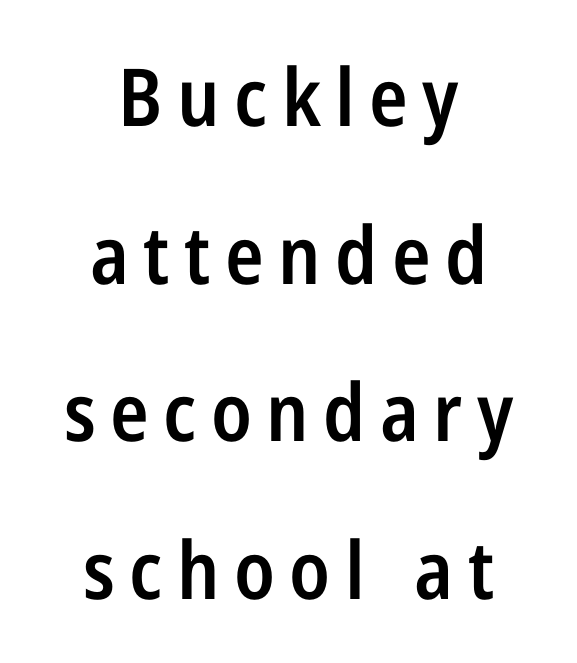
Rendered with straight, roman letterforms. Has an underline been added? It has not. The lines are quadded center. Summary of weight: moderately heavy, a semibold. Each letter keeps its own natural width here, so spacing adapts to shape. Honestly, the rows look like they've been pulled way apart.
